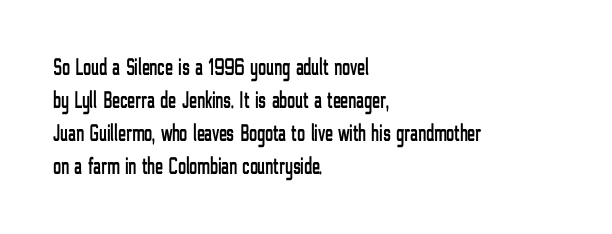
The image shows 24 px text type, upright; set left-aligned, normal line spacing (1.37x), normal letter spacing, not underlined.
